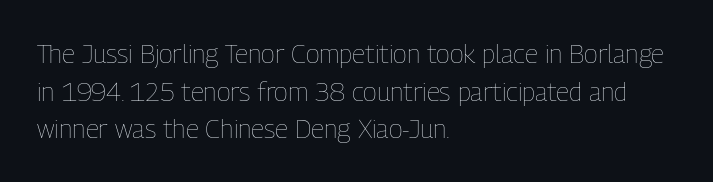
Q: Is the text bold? A: No.
Q: Is the text italic (slanted)? A: No, it is upright.
Q: Is the text underlined? A: No.
Q: How is the paragraph aligned? A: Left-aligned.
Q: Is the spacing between letters normal or unusually wide? A: Normal.
Q: Is the spacing between lines tight, normal or loose? A: Normal.
